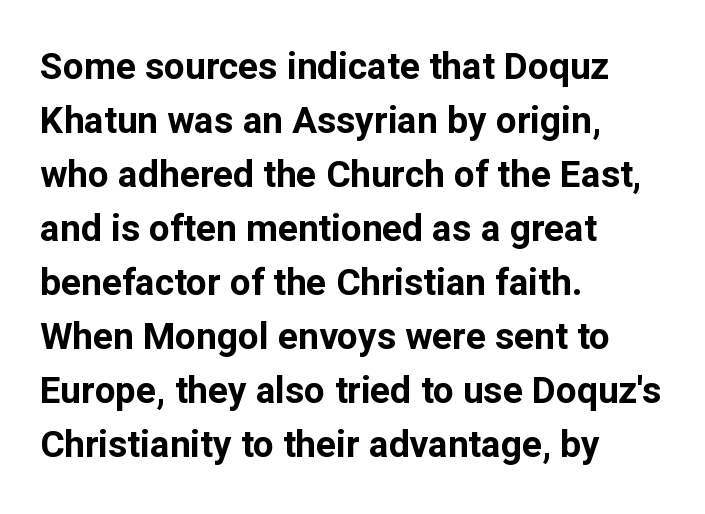
The image shows 37 px bold sans-serif type, upright; set left-aligned, normal line spacing (1.46x), normal letter spacing, not underlined; low stroke contrast and a medium x-height.
